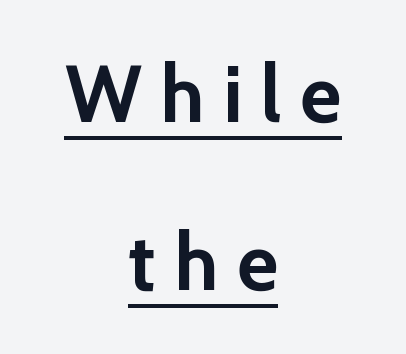
Q: Is the text bold? A: Yes.
Q: Is the text italic (slanted)? A: No, it is upright.
Q: Is the typeface a serif or a sans-serif typeface? A: Sans-serif.
Q: Is the text underlined? A: Yes.
Q: How is the paragraph aligned? A: Centered.
Q: Is the spacing between letters normal or unusually wide? A: Unusually wide.
Q: Is the spacing between lines tight, normal or loose? A: Loose.
Q: Width (condensed, normal, or wide)? A: Normal.
Q: x-height? A: Medium.
Q: Monospaced? A: No.
